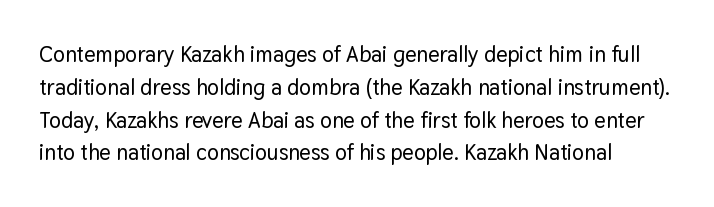
Q: Is the text italic (slanted)? A: No, it is upright.
Q: Is the text underlined? A: No.
Q: Is the spacing between letters normal or unusually wide? A: Normal.
Q: Is the spacing between lines tight, normal or loose? A: Normal.
